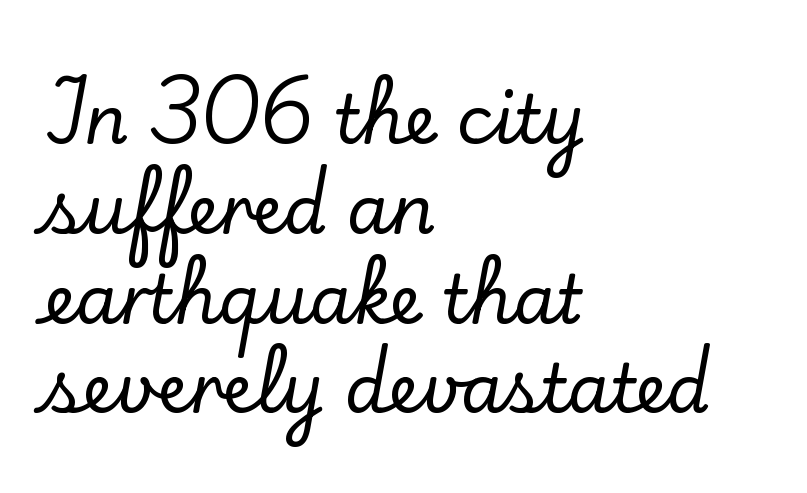
Q: Is the text italic (slanted)? A: Yes.
Q: Is the typeface a serif or a sans-serif typeface? A: Serif.
Q: Is the text underlined? A: No.
Q: How is the paragraph aligned? A: Left-aligned.
Q: Is the spacing between letters normal or unusually wide? A: Normal.
Q: Is the spacing between lines tight, normal or loose? A: Normal.
Q: Width (condensed, normal, or wide)? A: Normal.
Q: Stroke contrast? A: Low.
Q: x-height? A: Small.
Q: Monospaced? A: No.
